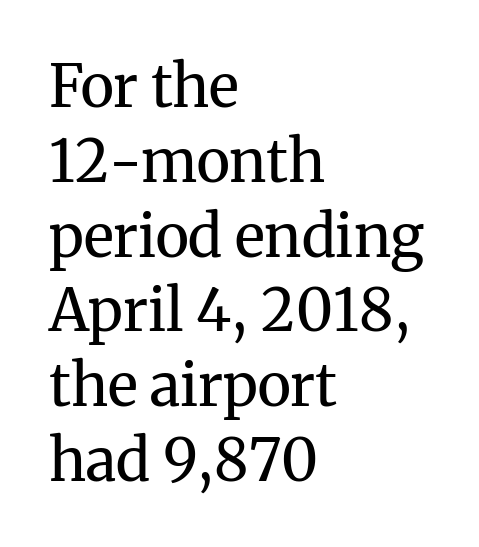
Q: Is the text bold? A: No.
Q: Is the text italic (slanted)? A: No, it is upright.
Q: Is the typeface a serif or a sans-serif typeface? A: Serif.
Q: Is the text underlined? A: No.
Q: How is the paragraph aligned? A: Left-aligned.
Q: Is the spacing between letters normal or unusually wide? A: Normal.
Q: Is the spacing between lines tight, normal or loose? A: Normal.
Q: Width (condensed, normal, or wide)? A: Normal.
Q: Stroke contrast? A: Medium.
Q: x-height? A: Medium.
Q: Monospaced? A: No.
